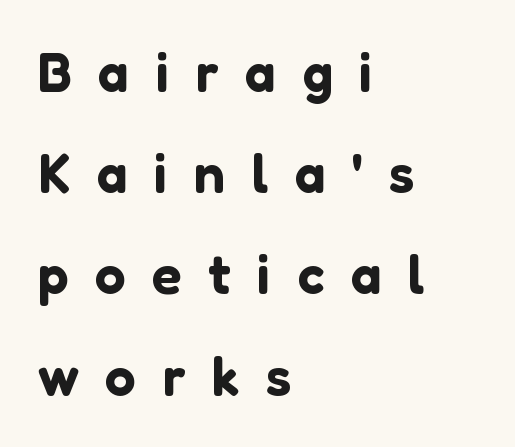
Q: Is the text italic (slanted)? A: No, it is upright.
Q: Is the typeface a serif or a sans-serif typeface? A: Sans-serif.
Q: Is the text underlined? A: No.
Q: How is the paragraph aligned? A: Left-aligned.
Q: Is the spacing between letters normal or unusually wide? A: Unusually wide.
Q: Width (condensed, normal, or wide)? A: Normal.
Q: Stroke contrast? A: Low.
Q: x-height? A: Medium.
Q: Monospaced? A: No.
